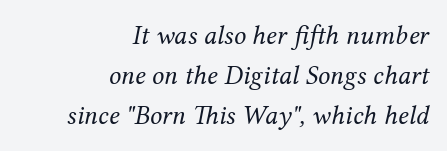
The letterforms sit at book weight or below. The space beneath each line is pristine and unruled. The letters are slanted; this is an italic face. Nothing unusual about the tracking: characters are spaced as the font intends. The space between consecutive lines is moderate.
